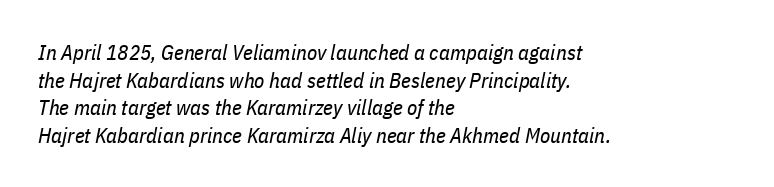
This rendering leaves character spacing at its baseline value. Glance below the letters and you will spot only blank space. Each line starts at the same left margin while the right side varies. Ink coverage per letter is moderate at most.
